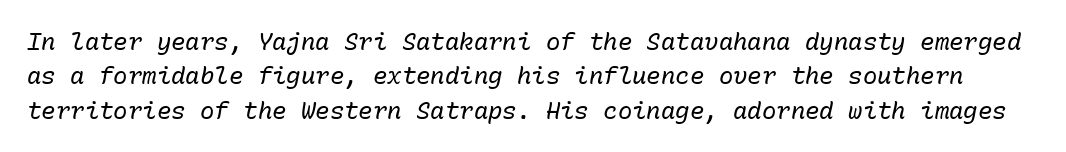
The image shows 24 px text type, italic (leaning right); set normal line spacing (1.43x), normal letter spacing, not underlined.
